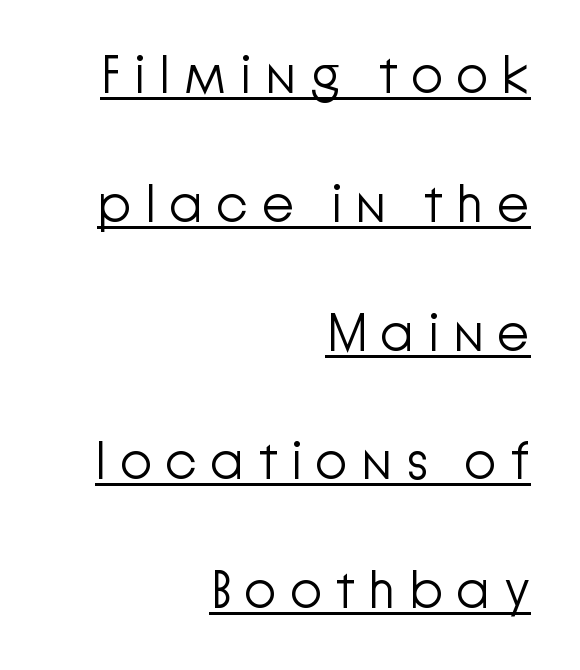
The image shows 53 px light sans-serif type, upright; set right-aligned, loose line spacing (2.43x), unusually wide letter spacing (+0.24 em), underlined; low stroke contrast and a medium x-height.
